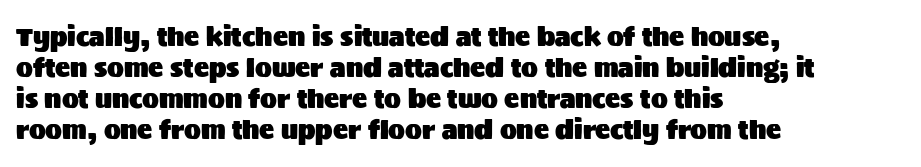
The image shows 25 px text type, upright; set left-aligned, line spacing 1.24x, normal letter spacing, not underlined.
